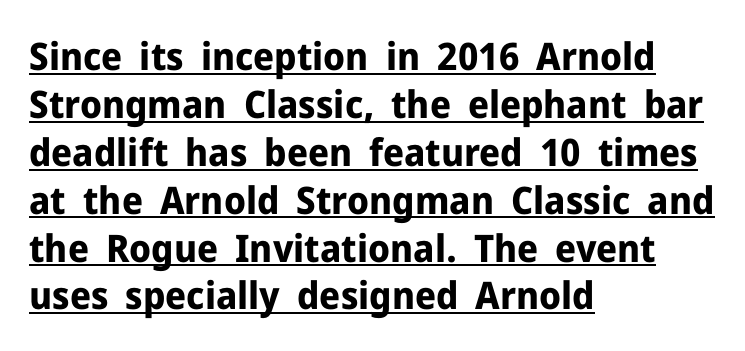
Is there an underline? Yes — a line sits under the letters. Each new line begins a customary step beneath the previous one. Nothing sits at the stroke ends, so this counts as sans-serif. Notice how the stems are strictly vertical — no italics here. The letters are bold, with thick, heavy strokes. Spacing verdict: proportional, widths tailored to each character.
